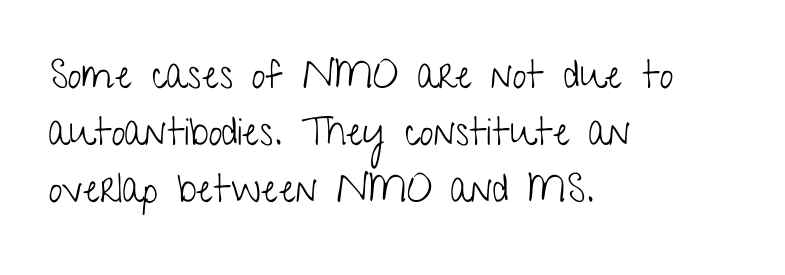
The image shows 39 px light, condensed sans-serif type, upright; set left-aligned, normal line spacing (1.46x), normal letter spacing, not underlined; low stroke contrast and a medium x-height.
